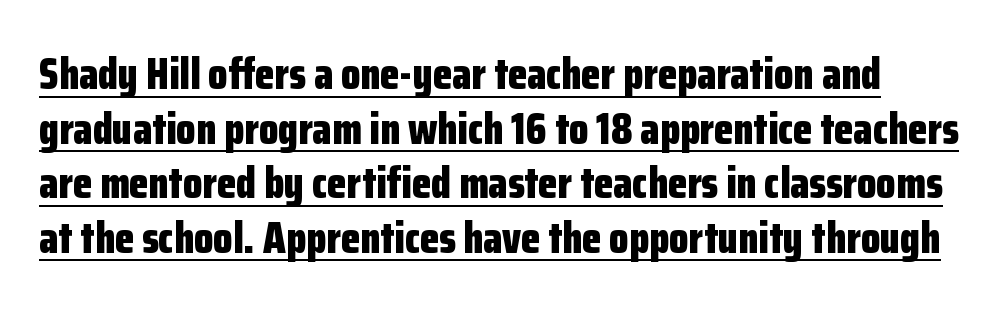
{"serif": "no", "italic": "no", "bold": "yes", "weight": "bold", "width": "condensed", "stroke_contrast": "low", "x_height": "medium", "monospaced": "no", "underline": "yes", "line_spacing_ratio": 1.24, "letter_spacing": "normal", "letter_spacing_em": 0.0, "glyph_px": 44}
